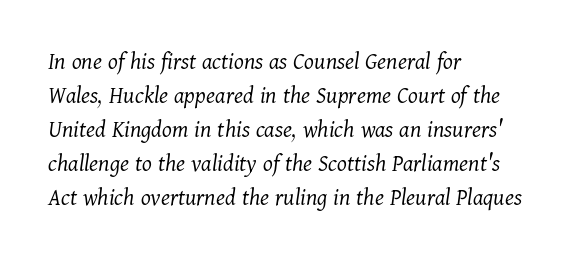
{"italic": "yes", "lean": "right", "slant_degrees": 11, "bold": "no", "underline": "no", "align": "left", "line_spacing": "normal", "line_spacing_ratio": 1.36, "letter_spacing": "normal", "letter_spacing_em": 0.0, "glyph_px": 25}
